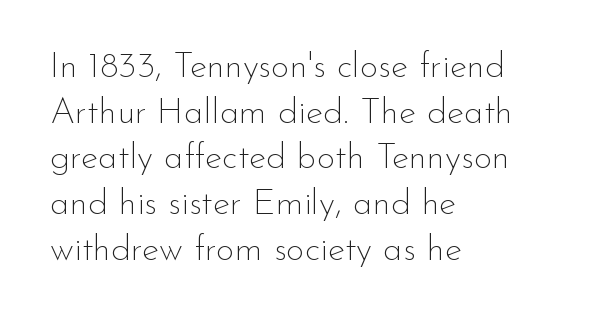
The image shows 36 px thin sans-serif type, upright; set left-aligned, normal line spacing (1.27x), normal letter spacing, not underlined; low stroke contrast and a small x-height.
